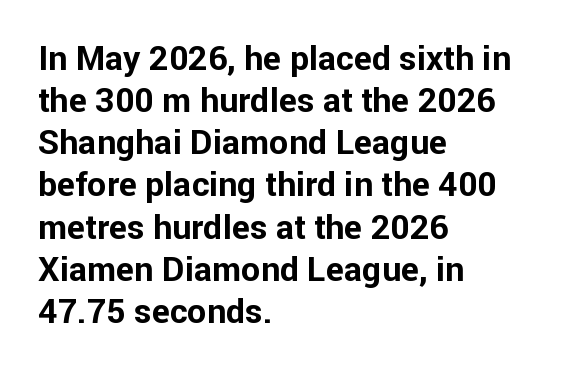
The image shows 34 px bold sans-serif type, upright; set left-aligned, line spacing 1.24x, normal letter spacing, not underlined; low stroke contrast and a medium x-height.
